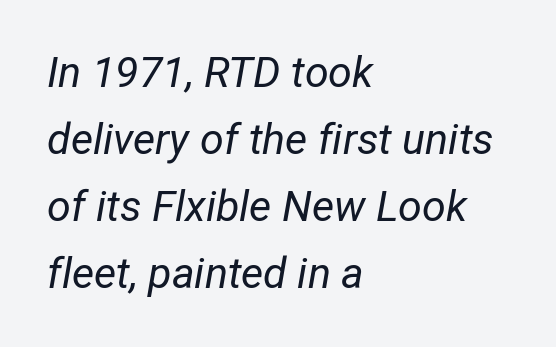
The designer left line spacing at the default. No word sits above an underline. The ragged edge is on the right, which tells us the setting is flush left. Weight: not bold — regular or lighter. This sample has the flowing, uneven cadence of proportional lettering.
